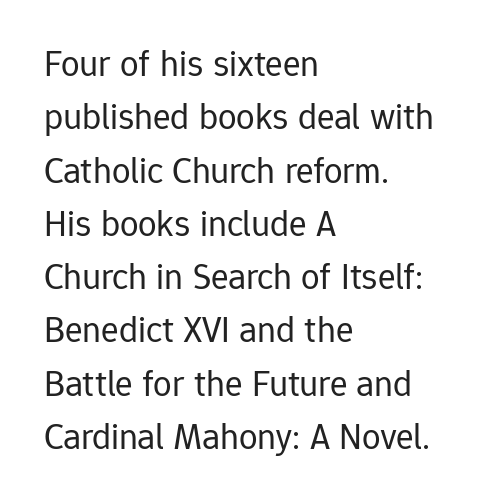
The string is rendered with underlining switched off. The typesetting does not lean heavy: it is not bold. A typesetter would label this face a sans. These lines stack with their left ends in a neat column. Reading down the column, the eye jumps a familiar distance to each next line.
